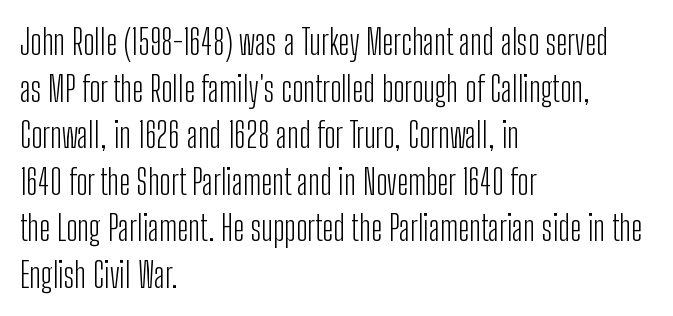
{"serif": "no", "italic": "no", "bold": "no", "weight": "light", "width": "condensed", "stroke_contrast": "low", "x_height": "medium", "monospaced": "no", "underline": "no", "align": "left", "line_spacing": "normal", "line_spacing_ratio": 1.33, "letter_spacing": "normal", "letter_spacing_em": 0.0, "glyph_px": 35}
